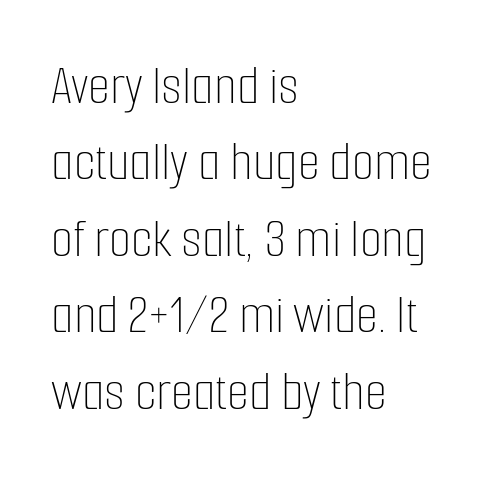
The image shows 57 px thin, condensed type, upright; set left-aligned, normal line spacing (1.34x), normal letter spacing, not underlined; low stroke contrast and a medium x-height.
